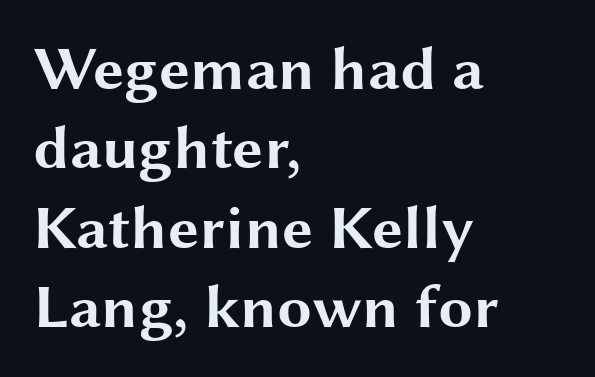
{"serif": "no", "italic": "no", "bold": "yes", "weight": "bold", "width": "wide", "stroke_contrast": "medium", "x_height": "medium", "monospaced": "no", "underline": "no", "align": "left", "line_spacing": "normal", "line_spacing_ratio": 1.28, "letter_spacing": "normal", "letter_spacing_em": 0.0, "glyph_px": 62}
